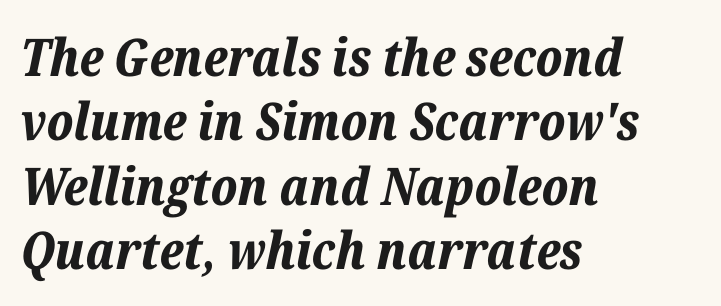
The image shows 52 px bold type, italic (leaning right); set left-aligned, line spacing 1.24x, normal letter spacing, not underlined; low stroke contrast and a medium x-height.
